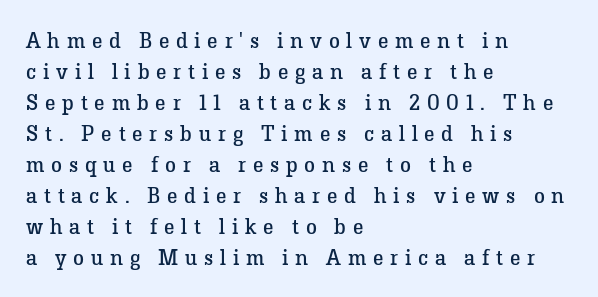
{"italic": "no", "bold": "no", "underline": "no", "align": "left", "line_spacing": "normal", "line_spacing_ratio": 1.41, "letter_spacing": "wide", "letter_spacing_em": 0.31, "glyph_px": 22}
